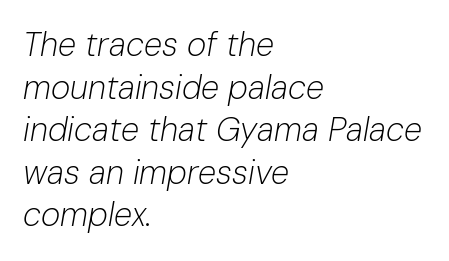
{"italic": "yes", "lean": "right", "slant_degrees": 10, "bold": "no", "weight": "light", "width": "normal", "stroke_contrast": "low", "x_height": "medium", "monospaced": "no", "underline": "no", "align": "left", "line_spacing": "normal", "line_spacing_ratio": 1.29, "letter_spacing": "normal", "letter_spacing_em": 0.0, "glyph_px": 33}
